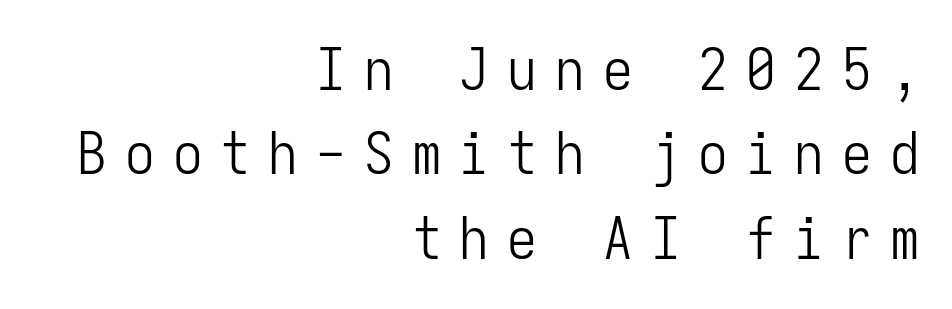
The image shows 59 px light, condensed sans-serif type, upright, monospaced; set right-aligned, normal line spacing (1.43x), unusually wide letter spacing (+0.31 em), not underlined; low stroke contrast and a medium x-height.
